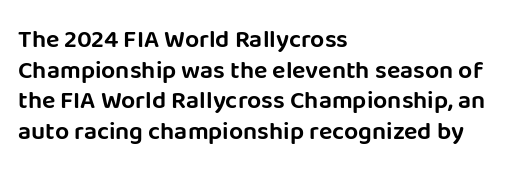
{"italic": "no", "underline": "no", "align": "left", "line_spacing_ratio": 1.23, "letter_spacing": "normal", "letter_spacing_em": 0.0, "glyph_px": 25}
